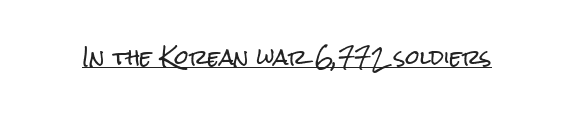
The image shows 20 px text type, upright; set normal letter spacing, underlined.
